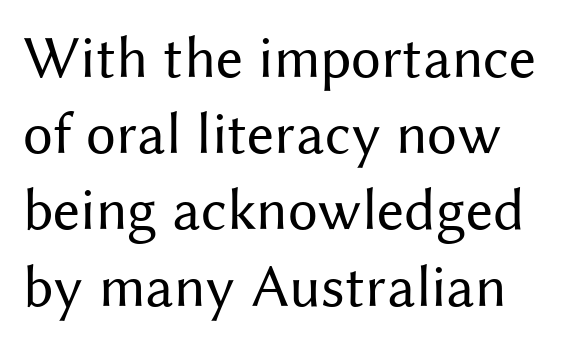
Q: Is the text bold? A: No.
Q: Is the text italic (slanted)? A: No, it is upright.
Q: Is the typeface a serif or a sans-serif typeface? A: Sans-serif.
Q: Is the text underlined? A: No.
Q: How is the paragraph aligned? A: Left-aligned.
Q: Is the spacing between letters normal or unusually wide? A: Normal.
Q: Is the spacing between lines tight, normal or loose? A: Normal.
Q: Width (condensed, normal, or wide)? A: Normal.
Q: Stroke contrast? A: Medium.
Q: x-height? A: Medium.
Q: Monospaced? A: No.
